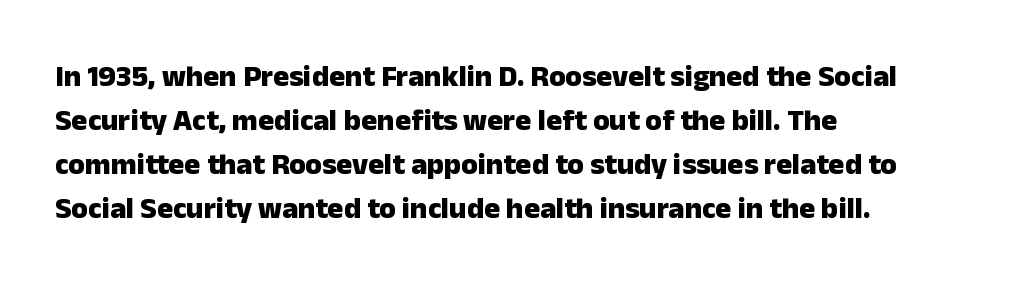
Q: Is the text bold? A: Yes.
Q: Is the text italic (slanted)? A: No, it is upright.
Q: Is the typeface a serif or a sans-serif typeface? A: Sans-serif.
Q: Is the text underlined? A: No.
Q: How is the paragraph aligned? A: Left-aligned.
Q: Is the spacing between letters normal or unusually wide? A: Normal.
Q: Is the spacing between lines tight, normal or loose? A: Normal.
Q: Width (condensed, normal, or wide)? A: Normal.
Q: Stroke contrast? A: Low.
Q: x-height? A: Medium.
Q: Monospaced? A: No.
